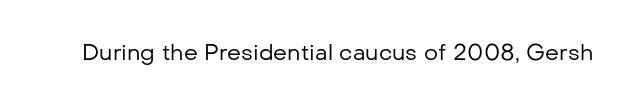
The image shows 22 px text type, upright; set normal letter spacing, not underlined.
